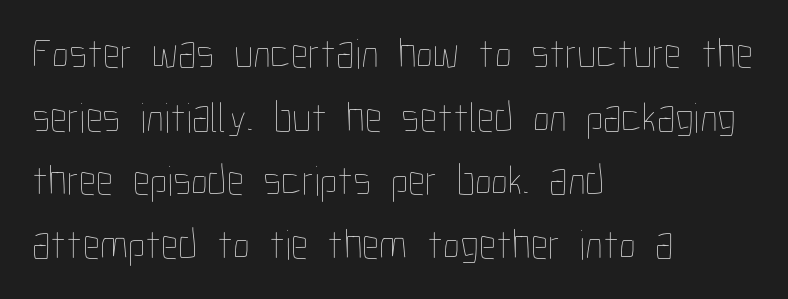
Does the lettering tilt? It doesn't — this is upright. Nothing heavy about these letters — not bold at all. Compared with typical body copy, the letter spacing here is the same. The text block is weighted toward the left margin, trailing off unevenly rightward. Reading down the column, the eye jumps a familiar distance to each next line. The space directly below the letters is spotless.
